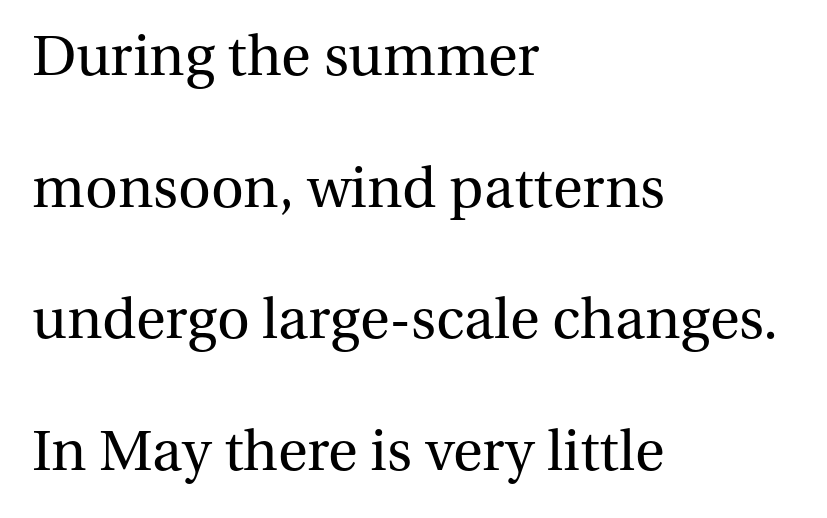
The image shows 57 px regular-weight serif type, upright; set left-aligned, loose line spacing (2.31x), normal letter spacing, not underlined; medium stroke contrast and a medium x-height.
